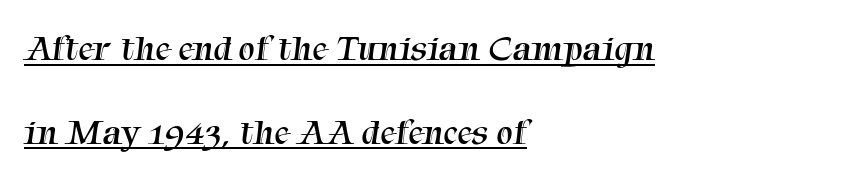
Each stroke keeps to a modest, everyday thickness or less. Examine the stroke ends and you'll spot serifs. Tracking value appears to be zero — textbook default spacing. The line-height multiplier appears high, well above default. Spacing verdict: proportional, widths tailored to each character.
